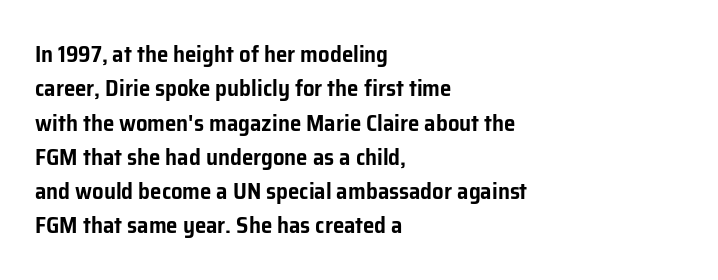
Q: Is the text italic (slanted)? A: No, it is upright.
Q: Is the text underlined? A: No.
Q: How is the paragraph aligned? A: Left-aligned.
Q: Is the spacing between letters normal or unusually wide? A: Normal.
Q: Is the spacing between lines tight, normal or loose? A: Normal.
